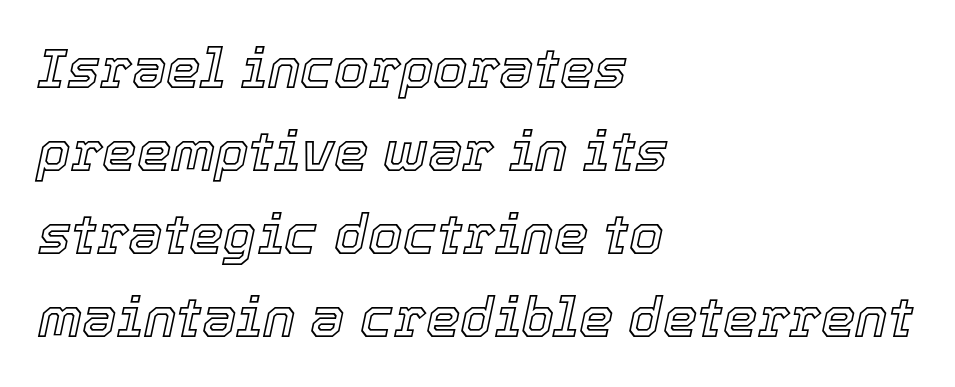
Q: Is the text italic (slanted)? A: Yes, it leans right by about 12 degrees.
Q: Is the text underlined? A: No.
Q: How is the paragraph aligned? A: Left-aligned.
Q: Is the spacing between letters normal or unusually wide? A: Normal.
Q: Is the spacing between lines tight, normal or loose? A: Normal.
Q: Width (condensed, normal, or wide)? A: Normal.
Q: x-height? A: Medium.
Q: Monospaced? A: No.
